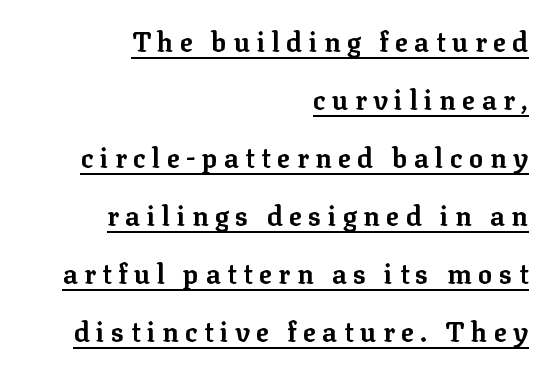
The image shows 27 px bold type, upright; set right-aligned, loose line spacing (2.15x), unusually wide letter spacing (+0.24 em), underlined.
